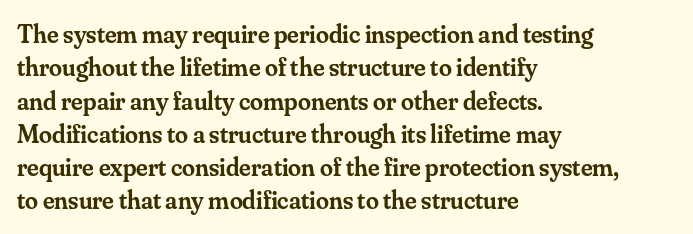
{"italic": "no", "bold": "semi", "underline": "no", "align": "left", "line_spacing": "normal", "line_spacing_ratio": 1.28, "letter_spacing": "normal", "letter_spacing_em": 0.0, "glyph_px": 26}
